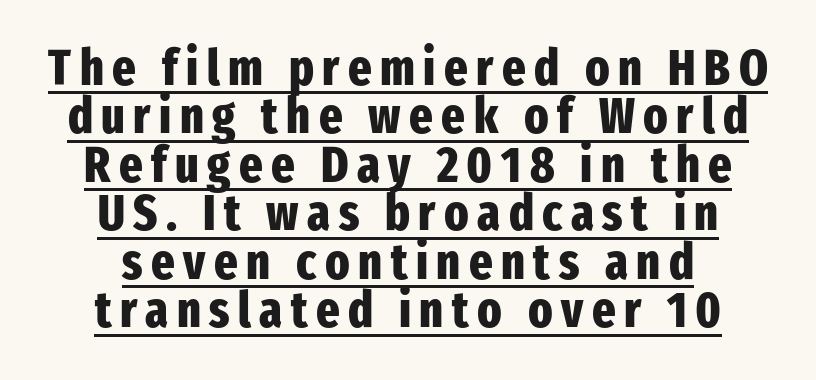
Style check: upright. Note the varied advance widths — an 'i' is clearly narrower than an 'm'. Its strokes are broad and dark, the hallmark of bold type. Beneath each row of characters lies a ruled line.
